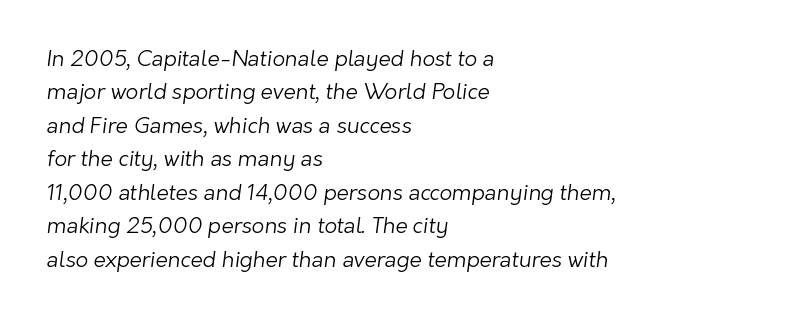
Q: Is the text bold? A: No.
Q: Is the text underlined? A: No.
Q: How is the paragraph aligned? A: Left-aligned.
Q: Is the spacing between letters normal or unusually wide? A: Normal.
Q: Is the spacing between lines tight, normal or loose? A: Normal.
